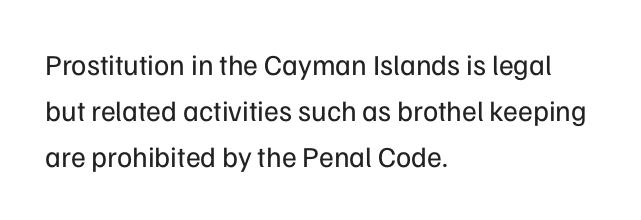
Q: Is the text bold? A: No.
Q: Is the text italic (slanted)? A: No, it is upright.
Q: Is the typeface a serif or a sans-serif typeface? A: Sans-serif.
Q: Is the text underlined? A: No.
Q: How is the paragraph aligned? A: Left-aligned.
Q: Is the spacing between letters normal or unusually wide? A: Normal.
Q: Is the spacing between lines tight, normal or loose? A: Normal.
Q: Width (condensed, normal, or wide)? A: Normal.
Q: Stroke contrast? A: Low.
Q: x-height? A: Medium.
Q: Monospaced? A: No.
